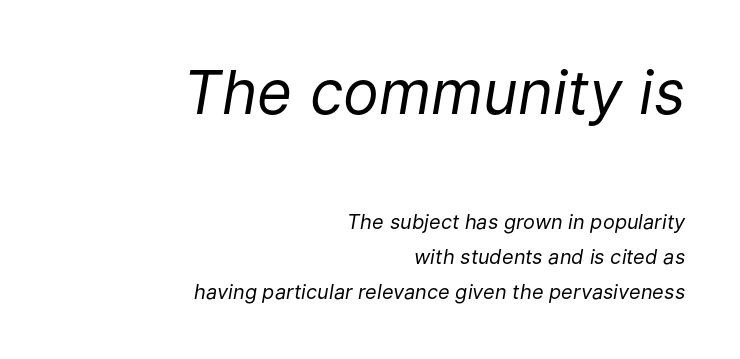
The image shows 60 px regular-weight type, italic (leaning right); set right-aligned, line spacing 1.76x, normal letter spacing, not underlined; the first (top) block is 3.0x larger; low stroke contrast and a medium x-height.
